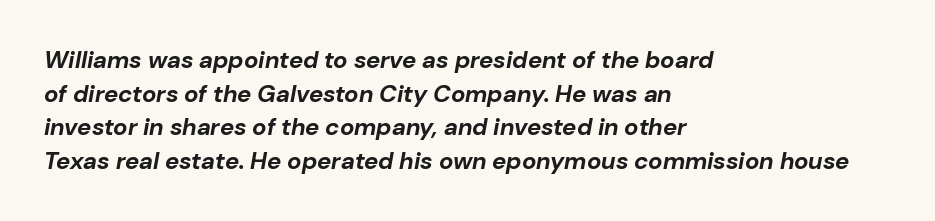
Q: Is the text bold? A: Yes.
Q: Is the text italic (slanted)? A: Yes, it leans right by about 10 degrees.
Q: Is the text underlined? A: No.
Q: How is the paragraph aligned? A: Left-aligned.
Q: Is the spacing between letters normal or unusually wide? A: Normal.
Q: Is the spacing between lines tight, normal or loose? A: Normal.
